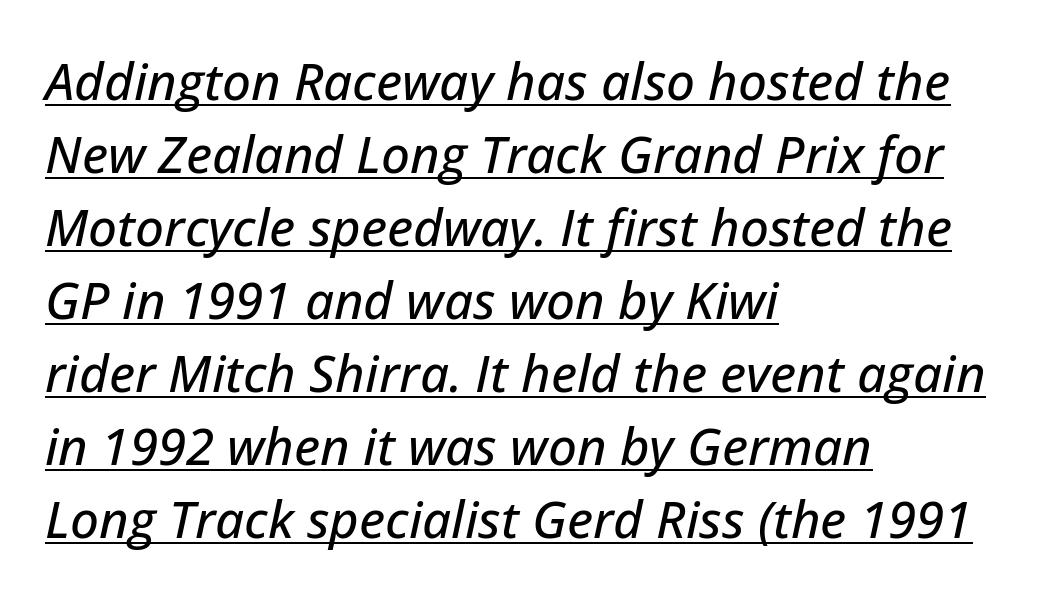
The image shows 51 px text type, italic (leaning right); set left-aligned, normal line spacing (1.43x), normal letter spacing, underlined; low stroke contrast and a medium x-height.
